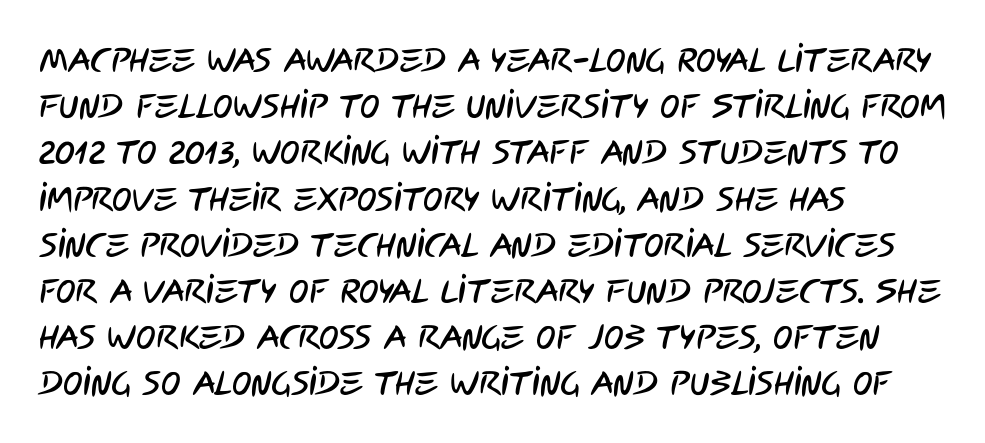
{"serif": "no", "width": "condensed", "stroke_contrast": "low", "x_height": "large", "monospaced": "no", "underline": "no", "align": "left", "line_spacing": "normal", "line_spacing_ratio": 1.4, "letter_spacing": "normal", "letter_spacing_em": 0.0, "glyph_px": 33}
